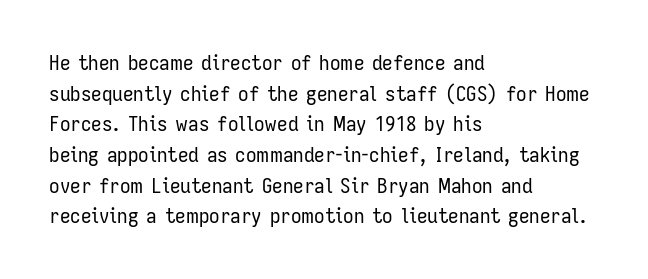
The image shows 21 px text type, upright; set left-aligned, normal line spacing (1.46x), normal letter spacing, not underlined.
